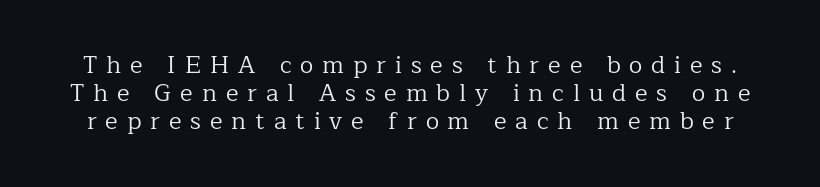
These lines have a slow, spaced-out rhythm from letter to letter. Designer's note — italics off, roman on. Descenders are the only things crossing below the line. No letter is thick-stroked: the sample isn't bold.
